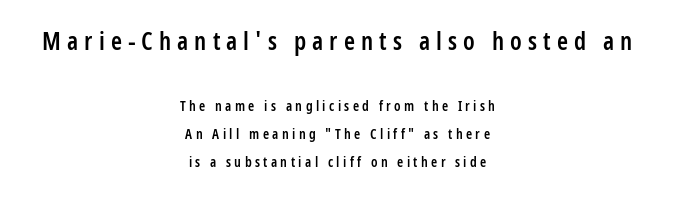
Quick note: interline space is abundant. No word sits above an underline. A semibold gives these letters moderate extra thickness, short of bold. Whoever set this made the first block the dominant, larger element.
